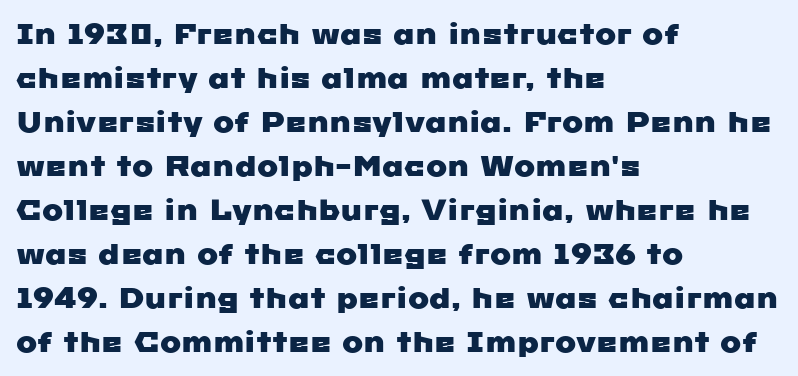
The image shows 28 px wide sans-serif type; set left-aligned, normal line spacing (1.57x), normal letter spacing, not underlined; low stroke contrast and a medium x-height.
